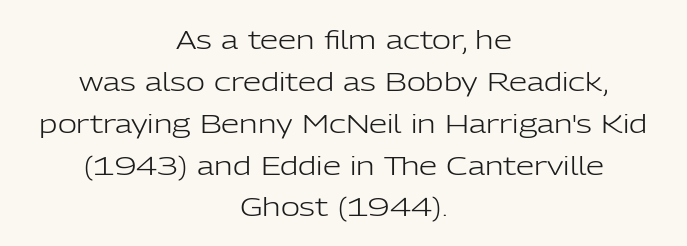
The image shows 26 px text type, upright; set centered, normal line spacing (1.61x), normal letter spacing, not underlined.
